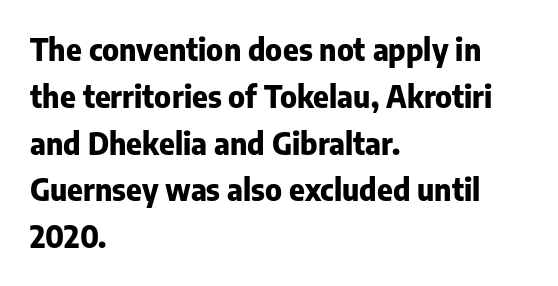
Q: Is the text bold? A: Yes.
Q: Is the text italic (slanted)? A: No, it is upright.
Q: Is the typeface a serif or a sans-serif typeface? A: Sans-serif.
Q: Is the text underlined? A: No.
Q: How is the paragraph aligned? A: Left-aligned.
Q: Is the spacing between letters normal or unusually wide? A: Normal.
Q: Is the spacing between lines tight, normal or loose? A: Normal.
Q: Width (condensed, normal, or wide)? A: Normal.
Q: Stroke contrast? A: Low.
Q: x-height? A: Medium.
Q: Monospaced? A: No.
